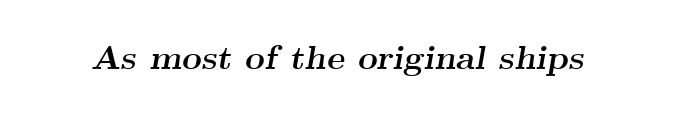
{"serif": "yes", "italic": "yes", "lean": "right", "slant_degrees": 9, "bold": "yes", "weight": "semibold", "width": "wide", "stroke_contrast": "medium", "x_height": "small", "monospaced": "no", "underline": "no", "letter_spacing": "normal", "letter_spacing_em": 0.0, "glyph_px": 34}
